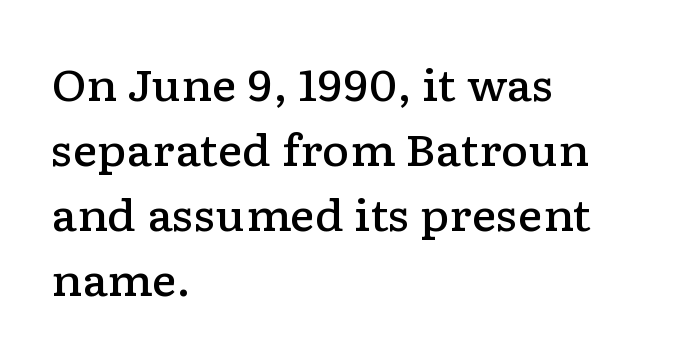
The image shows 42 px semibold, wide serif type, upright; set left-aligned, normal line spacing (1.55x), normal letter spacing, not underlined; low stroke contrast and a medium x-height.
